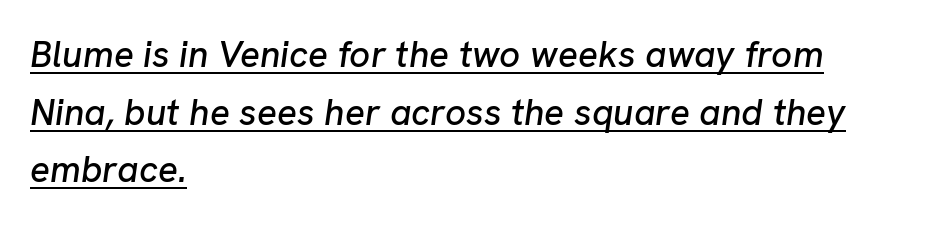
{"italic": "yes", "lean": "right", "slant_degrees": 8, "width": "normal", "stroke_contrast": "low", "x_height": "medium", "monospaced": "no", "underline": "yes", "align": "left", "line_spacing": "normal", "line_spacing_ratio": 1.56, "letter_spacing": "normal", "letter_spacing_em": 0.0, "glyph_px": 37}
